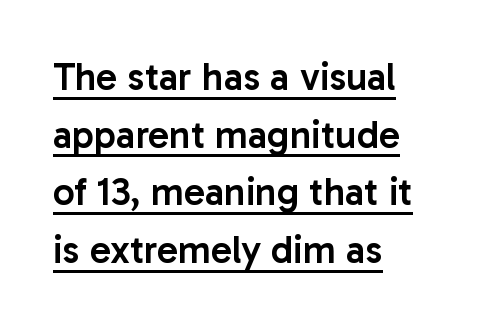
{"serif": "no", "italic": "no", "bold": "semi", "weight": "semibold", "width": "normal", "stroke_contrast": "low", "x_height": "medium", "monospaced": "no", "underline": "yes", "align": "left", "line_spacing": "normal", "line_spacing_ratio": 1.48, "letter_spacing": "normal", "letter_spacing_em": 0.0, "glyph_px": 39}
